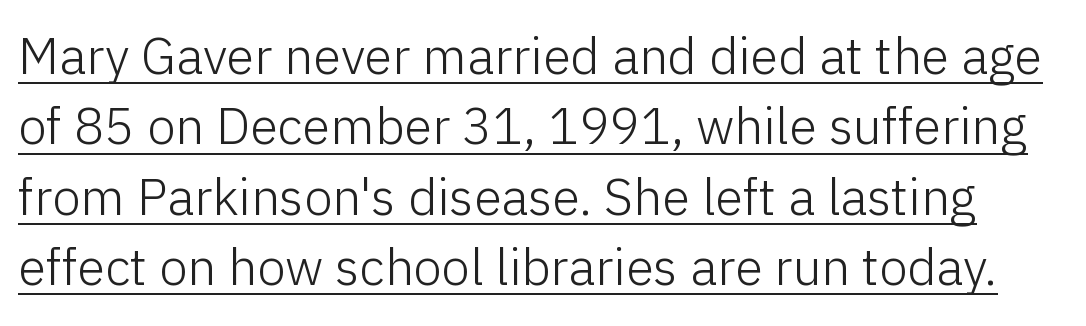
{"serif": "no", "italic": "no", "bold": "no", "weight": "light", "width": "normal", "stroke_contrast": "low", "x_height": "medium", "monospaced": "no", "underline": "yes", "line_spacing": "normal", "line_spacing_ratio": 1.38, "letter_spacing": "normal", "letter_spacing_em": 0.0, "glyph_px": 51}
